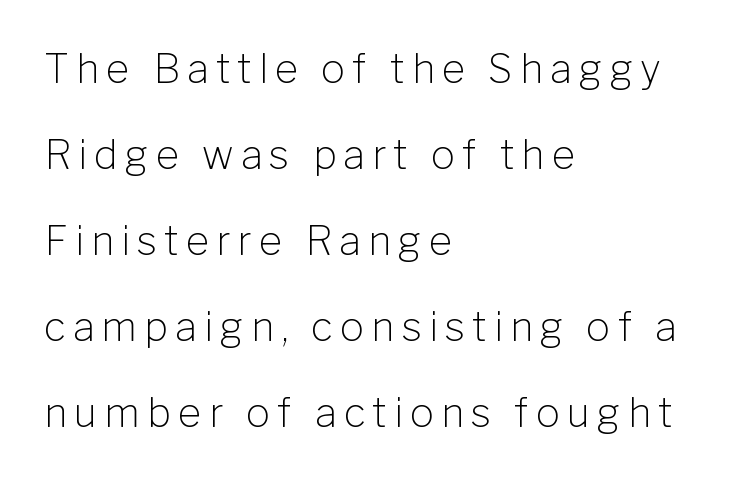
{"serif": "no", "italic": "no", "bold": "no", "weight": "light", "width": "normal", "stroke_contrast": "low", "x_height": "medium", "monospaced": "no", "underline": "no", "align": "left", "line_spacing": "loose", "line_spacing_ratio": 2.15, "glyph_px": 40}
